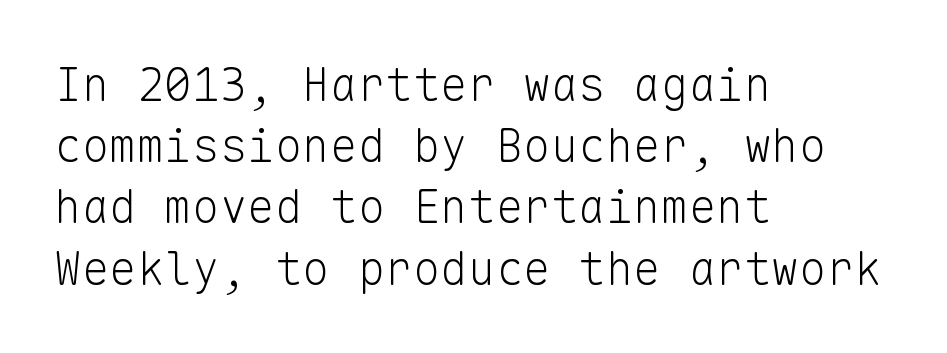
{"serif": "no", "italic": "no", "bold": "no", "weight": "light", "width": "normal", "stroke_contrast": "low", "x_height": "medium", "monospaced": "yes", "underline": "no", "align": "left", "line_spacing": "normal", "line_spacing_ratio": 1.33, "letter_spacing": "normal", "letter_spacing_em": 0.0, "glyph_px": 46}
